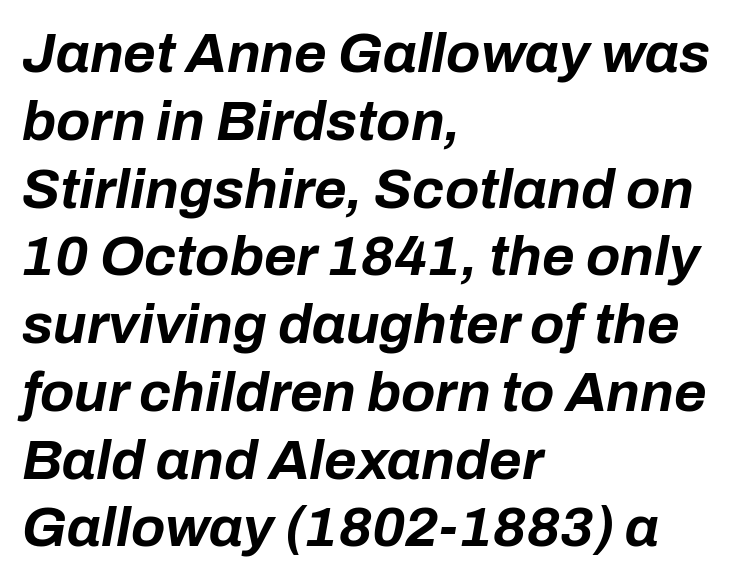
Q: Is the text bold? A: Yes.
Q: Is the text italic (slanted)? A: Yes, it leans right by about 10 degrees.
Q: Is the text underlined? A: No.
Q: How is the paragraph aligned? A: Left-aligned.
Q: Is the spacing between letters normal or unusually wide? A: Normal.
Q: Width (condensed, normal, or wide)? A: Normal.
Q: Stroke contrast? A: Low.
Q: x-height? A: Medium.
Q: Monospaced? A: No.
